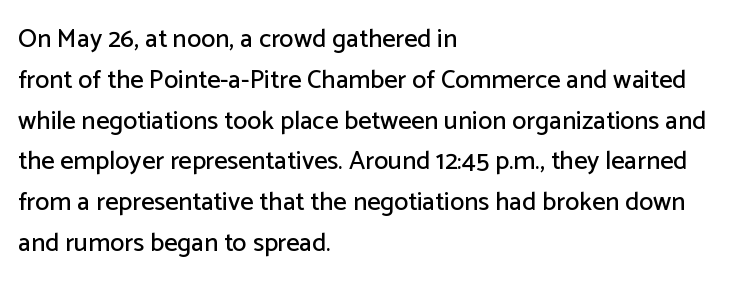
{"italic": "no", "underline": "no", "align": "left", "line_spacing": "normal", "line_spacing_ratio": 1.57, "letter_spacing": "normal", "letter_spacing_em": 0.0, "glyph_px": 26}
